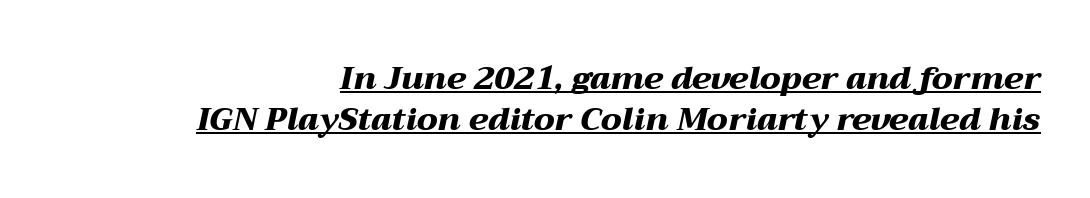
{"italic": "yes", "lean": "right", "slant_degrees": 12, "bold": "yes", "weight": "heavy", "width": "wide", "stroke_contrast": "medium", "x_height": "medium", "monospaced": "no", "underline": "yes", "line_spacing": "normal", "line_spacing_ratio": 1.28, "letter_spacing": "normal", "letter_spacing_em": 0.0, "glyph_px": 32}
